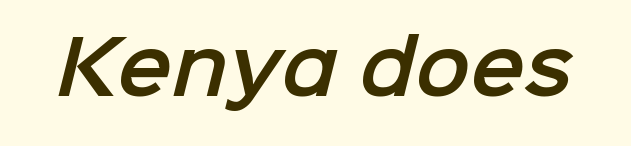
The image shows 73 px sans-serif type; set normal letter spacing, not underlined; low stroke contrast and a medium x-height.
